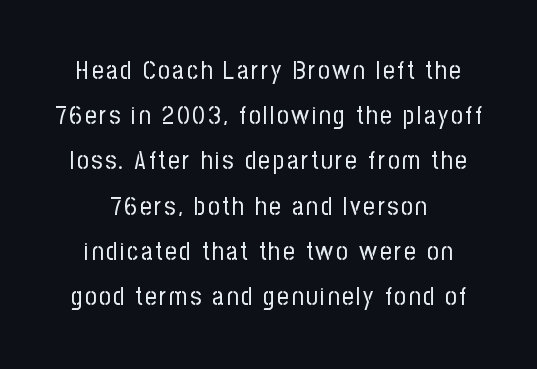
The image shows 25 px text type, upright; set line spacing 1.81x, not underlined.
